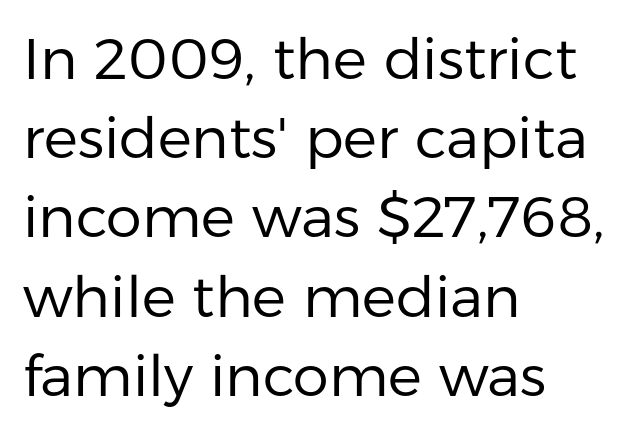
{"serif": "no", "italic": "no", "bold": "no", "weight": "regular", "width": "normal", "stroke_contrast": "low", "x_height": "medium", "monospaced": "no", "underline": "no", "align": "left", "line_spacing": "normal", "line_spacing_ratio": 1.39, "letter_spacing": "normal", "letter_spacing_em": 0.0, "glyph_px": 57}
